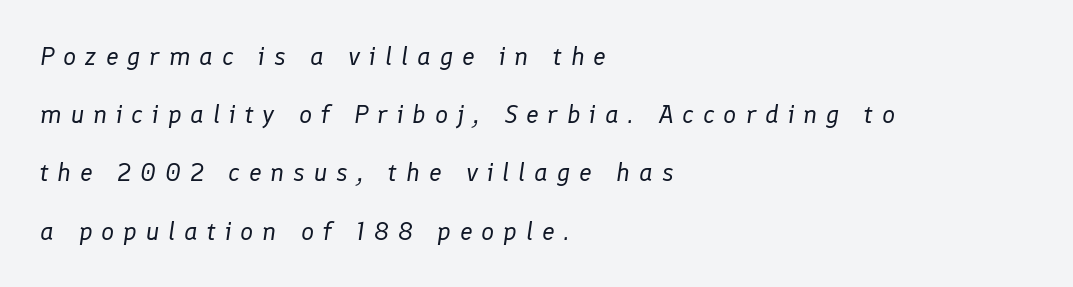
Q: Is the text bold? A: No.
Q: Is the text italic (slanted)? A: Yes, it leans right by about 8 degrees.
Q: Is the text underlined? A: No.
Q: How is the paragraph aligned? A: Left-aligned.
Q: Is the spacing between letters normal or unusually wide? A: Unusually wide.
Q: Is the spacing between lines tight, normal or loose? A: Loose.
